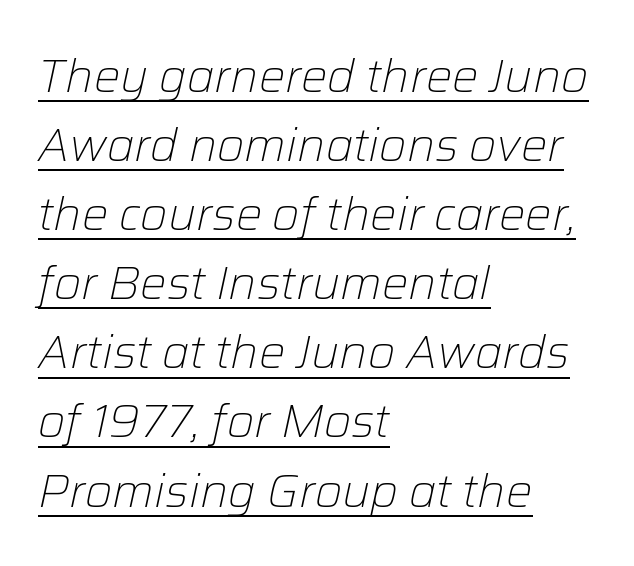
Each letter keeps its own natural width here, so spacing adapts to shape. These lines keep a tight, regular rhythm from letter to letter. Slanted lettering throughout. The passage shown is underscored from start to finish.
